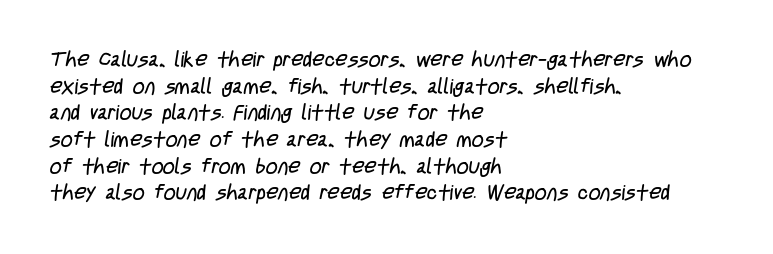
{"bold": "no", "underline": "no", "align": "left", "line_spacing": "normal", "line_spacing_ratio": 1.27, "letter_spacing": "normal", "letter_spacing_em": 0.0, "glyph_px": 21}
